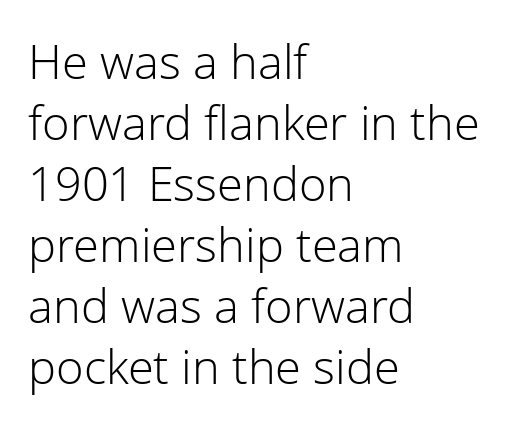
Q: Is the text bold? A: No.
Q: Is the text italic (slanted)? A: No, it is upright.
Q: Is the typeface a serif or a sans-serif typeface? A: Sans-serif.
Q: Is the text underlined? A: No.
Q: How is the paragraph aligned? A: Left-aligned.
Q: Is the spacing between letters normal or unusually wide? A: Normal.
Q: Is the spacing between lines tight, normal or loose? A: Normal.
Q: Width (condensed, normal, or wide)? A: Normal.
Q: Stroke contrast? A: Low.
Q: x-height? A: Medium.
Q: Monospaced? A: No.
